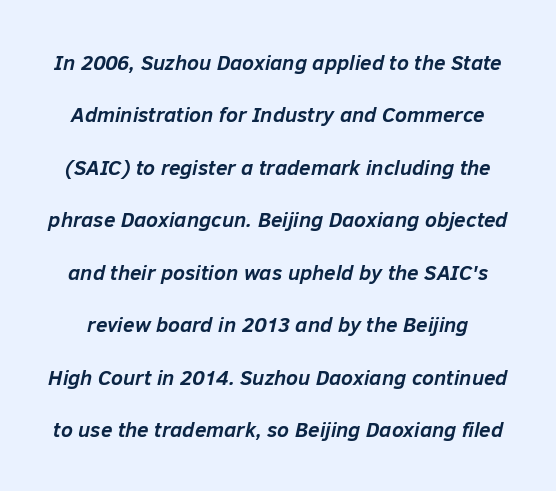
The tracking reads as untouched default to a designer's eye. Widely set lines give the paragraph a tall, airy silhouette. Does the weight exceed regular? Yes, all the way to bold. This rendering features lettering with no underline.
